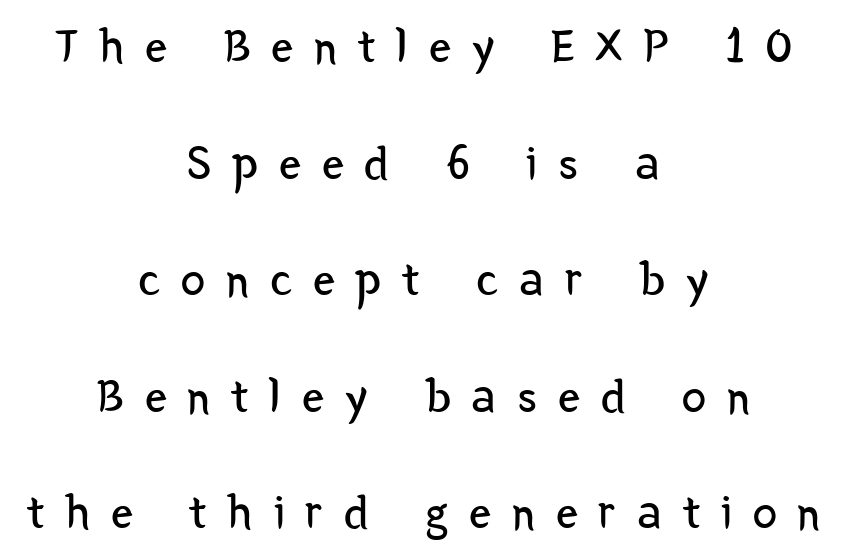
{"serif": "no", "italic": "no", "bold": "no", "weight": "regular", "width": "condensed", "stroke_contrast": "low", "x_height": "medium", "monospaced": "no", "underline": "no", "align": "center", "line_spacing": "loose", "line_spacing_ratio": 2.38, "letter_spacing": "wide", "letter_spacing_em": 0.43, "glyph_px": 49}
